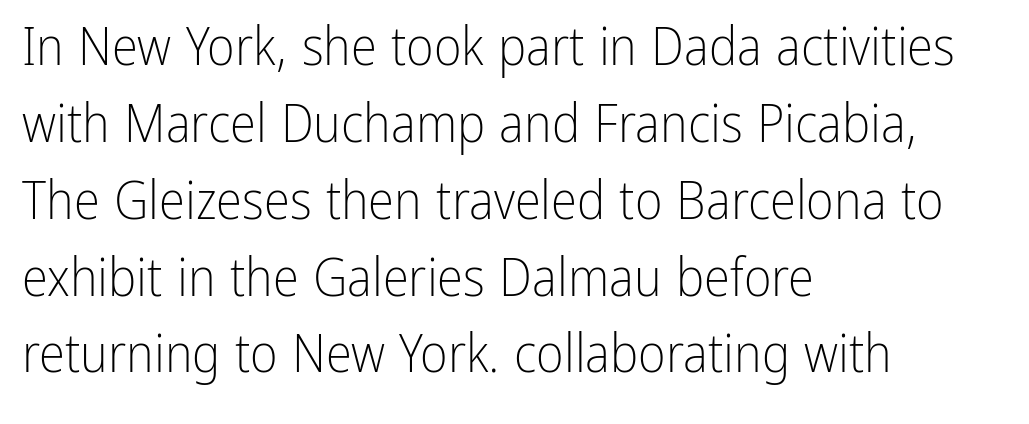
Underline: absent. The line-height multiplier appears to be the usual default. The weight would be labelled regular, book, light, or lighter still. The lettering stays uniformly vertical, giving the passage a roman look. This sample has the flowing, uneven cadence of proportional lettering. Spacing between characters is what you'd get straight out of the box.
